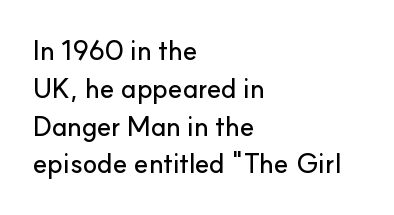
Q: Is the text italic (slanted)? A: No, it is upright.
Q: Is the text underlined? A: No.
Q: How is the paragraph aligned? A: Left-aligned.
Q: Is the spacing between letters normal or unusually wide? A: Normal.
Q: Is the spacing between lines tight, normal or loose? A: Normal.
